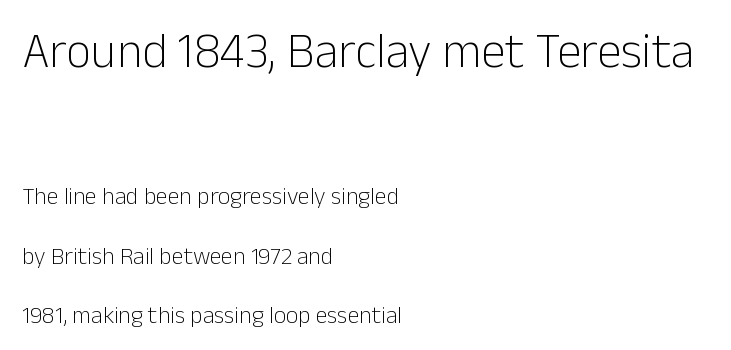
The image shows 49 px light sans-serif type, upright; set left-aligned, loose line spacing (2.47x), normal letter spacing, not underlined; the first (top) block is 2.04x larger; low stroke contrast and a medium x-height.
